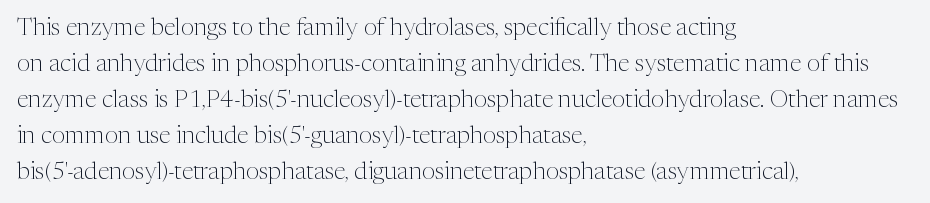
Q: Is the text bold? A: No.
Q: Is the text italic (slanted)? A: No, it is upright.
Q: Is the text underlined? A: No.
Q: How is the paragraph aligned? A: Left-aligned.
Q: Is the spacing between letters normal or unusually wide? A: Normal.
Q: Is the spacing between lines tight, normal or loose? A: Normal.
